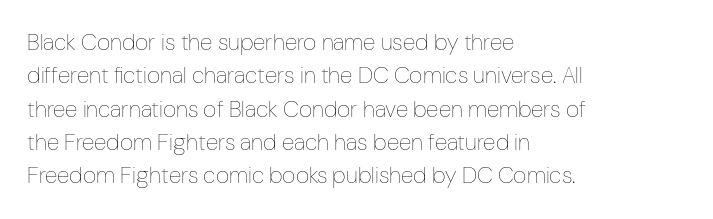
{"italic": "no", "bold": "no", "underline": "no", "align": "left", "line_spacing": "normal", "line_spacing_ratio": 1.45, "letter_spacing": "normal", "letter_spacing_em": 0.0, "glyph_px": 23}
